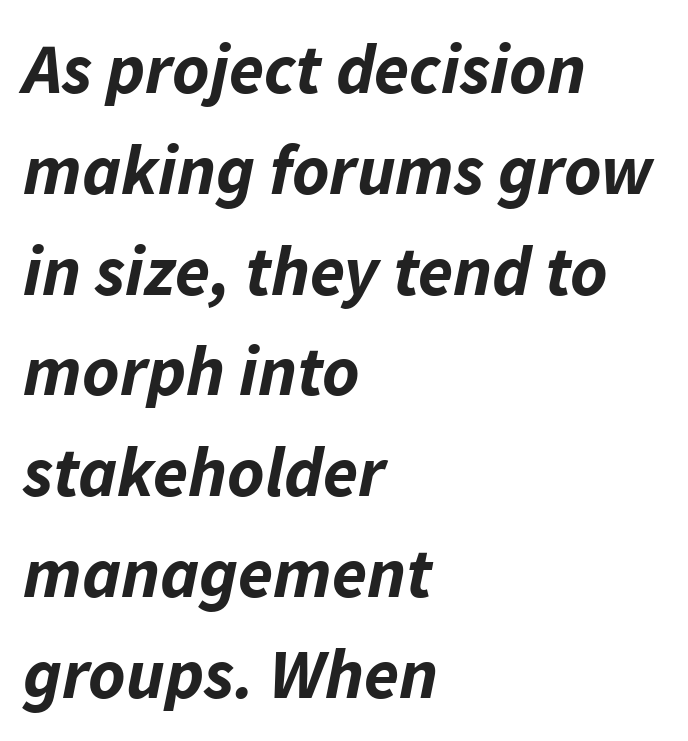
The image shows 71 px bold type, italic (leaning right); set left-aligned, normal line spacing (1.42x), normal letter spacing, not underlined; low stroke contrast and a medium x-height.
